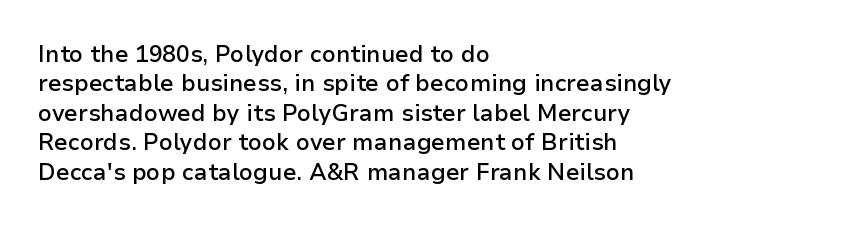
All the whitespace from short lines collects on the right. You could call the tracking neutral — neither tight nor loose. The axis of the letterforms is exactly vertical. Honestly, there is no underline to notice here at all.
